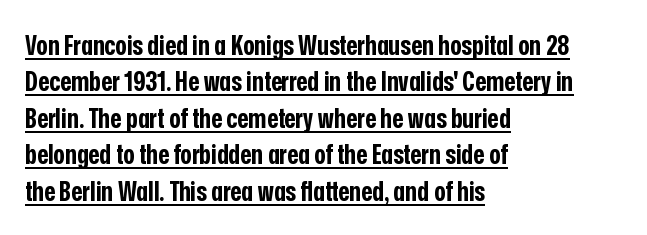
{"italic": "no", "bold": "yes", "underline": "yes", "align": "left", "line_spacing": "normal", "line_spacing_ratio": 1.35, "letter_spacing": "normal", "letter_spacing_em": 0.0, "glyph_px": 27}
